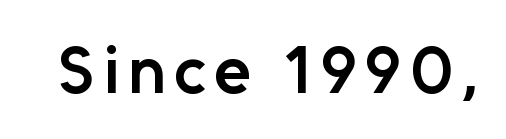
The image shows 67 px semibold sans-serif type, upright; set not underlined; low stroke contrast and a medium x-height.
